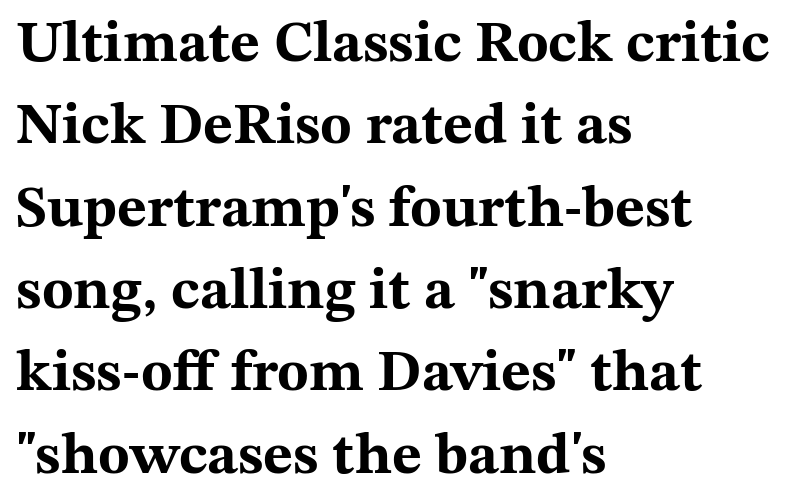
Horizontal alignment here is leftward, the default for most running prose. The gaps between neighbouring characters are ordinary and unremarkable. This sample uses an upright cut, with every glyph sitting square on the baseline. Looks like regular typesetting: each glyph gets only the width it needs. This is heavy type, rendered in bold.
